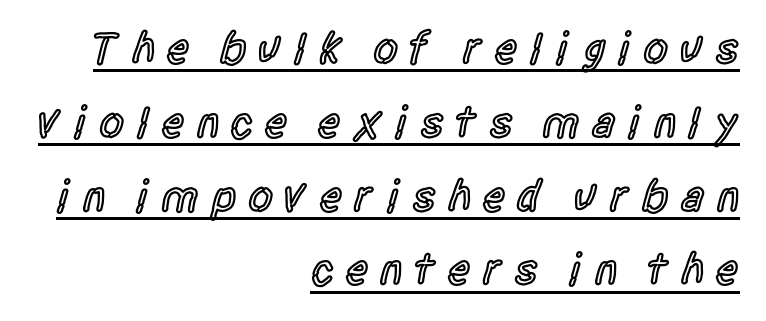
Q: Is the text bold? A: Semi-bold.
Q: Is the text italic (slanted)? A: Yes.
Q: Is the typeface a serif or a sans-serif typeface? A: Sans-serif.
Q: Is the text underlined? A: Yes.
Q: How is the paragraph aligned? A: Right-aligned.
Q: Is the spacing between letters normal or unusually wide? A: Unusually wide.
Q: Is the spacing between lines tight, normal or loose? A: Normal.
Q: Width (condensed, normal, or wide)? A: Condensed.
Q: x-height? A: Large.
Q: Monospaced? A: No.
